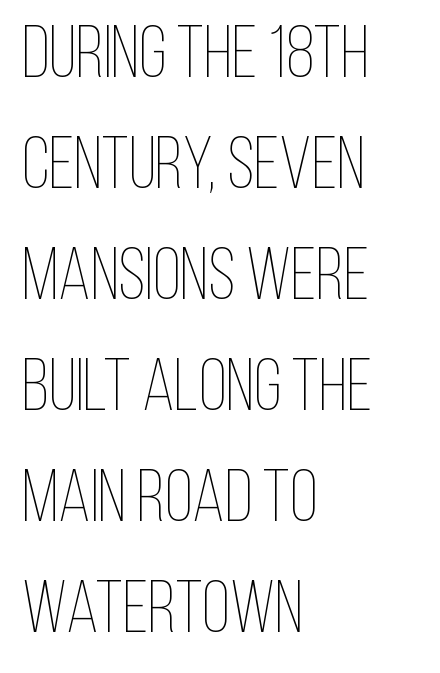
Q: Is the text bold? A: No.
Q: Is the text italic (slanted)? A: No, it is upright.
Q: Is the text underlined? A: No.
Q: How is the paragraph aligned? A: Left-aligned.
Q: Is the spacing between letters normal or unusually wide? A: Normal.
Q: Is the spacing between lines tight, normal or loose? A: Normal.
Q: Width (condensed, normal, or wide)? A: Condensed.
Q: Stroke contrast? A: Low.
Q: x-height? A: Large.
Q: Monospaced? A: No.
